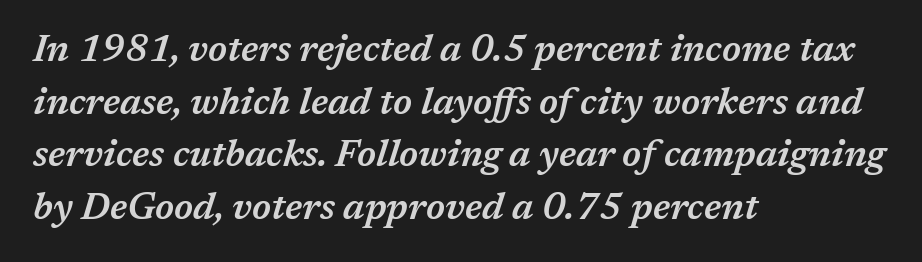
Q: Is the text bold? A: Semi-bold.
Q: Is the text italic (slanted)? A: Yes, it leans right by about 17 degrees.
Q: Is the text underlined? A: No.
Q: How is the paragraph aligned? A: Left-aligned.
Q: Is the spacing between letters normal or unusually wide? A: Normal.
Q: Is the spacing between lines tight, normal or loose? A: Normal.
Q: Width (condensed, normal, or wide)? A: Normal.
Q: Stroke contrast? A: Medium.
Q: x-height? A: Medium.
Q: Monospaced? A: No.
